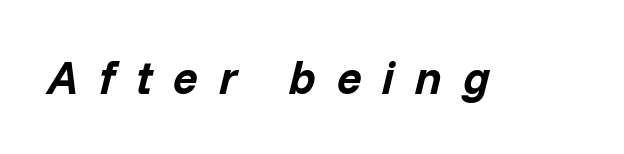
Q: Is the text bold? A: Yes.
Q: Is the text italic (slanted)? A: Yes, it leans right by about 14 degrees.
Q: Is the text underlined? A: No.
Q: Is the spacing between letters normal or unusually wide? A: Unusually wide.
Q: Width (condensed, normal, or wide)? A: Normal.
Q: Stroke contrast? A: Low.
Q: x-height? A: Medium.
Q: Monospaced? A: No.
